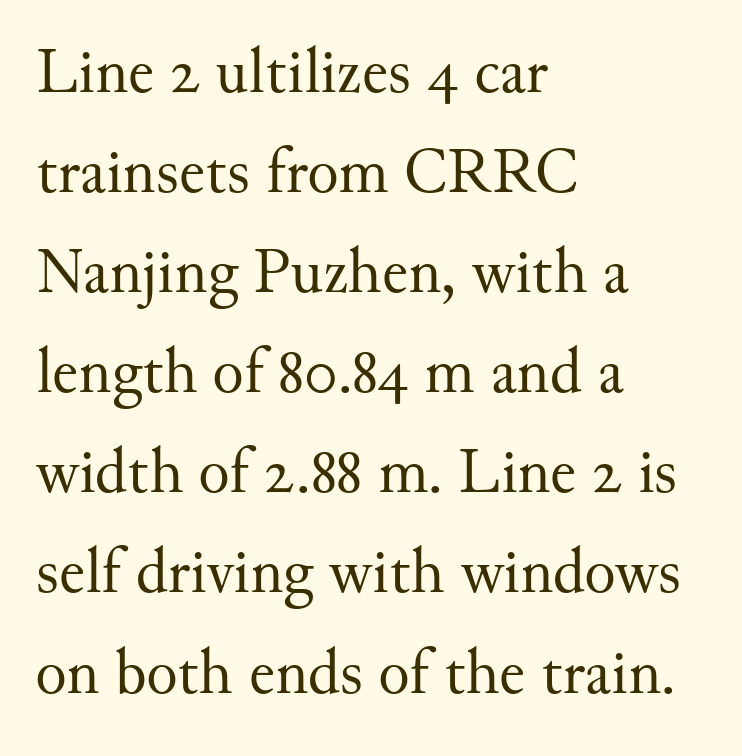
The characters are drawn with everyday or finer stroke widths. A roman cut, with each character standing at attention. Think of a printed novel: that variable character pitch is what you see here. All the whitespace from short lines collects on the right. Descender tails drop into unmarked territory. The face used here is seriffed, in the tradition of book romans.
